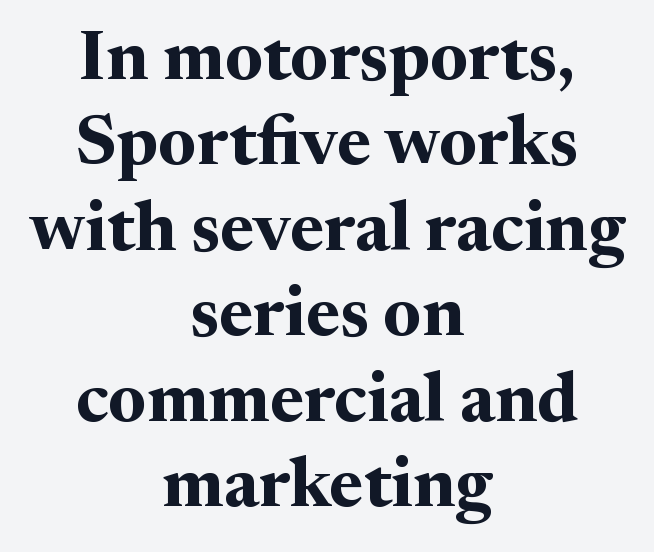
Q: Is the text bold? A: Yes.
Q: Is the text italic (slanted)? A: No, it is upright.
Q: Is the typeface a serif or a sans-serif typeface? A: Serif.
Q: Is the text underlined? A: No.
Q: How is the paragraph aligned? A: Centered.
Q: Is the spacing between letters normal or unusually wide? A: Normal.
Q: Width (condensed, normal, or wide)? A: Normal.
Q: Stroke contrast? A: Medium.
Q: x-height? A: Medium.
Q: Monospaced? A: No.
